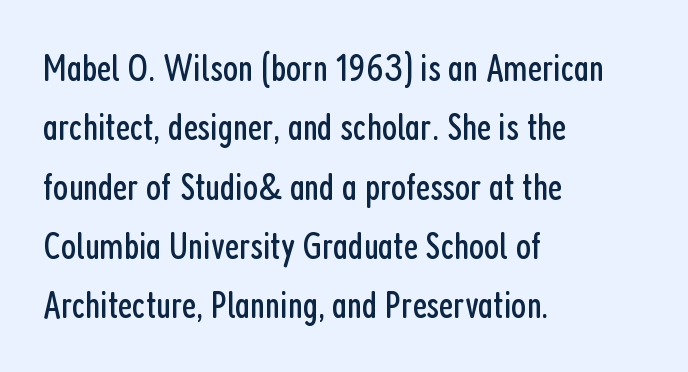
One glance says typical: line gaps are just what's usual. Regarding serifs, this sample does without them. Each line starts at the same left margin while the right side varies. The letters look calm and open, with moderate or lighter stems.
